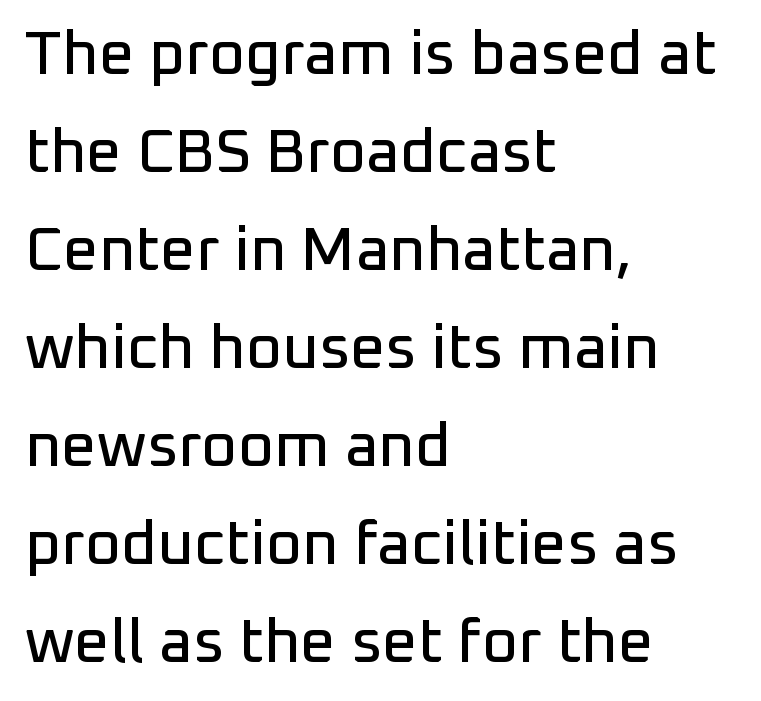
The image shows 62 px sans-serif type, upright; set left-aligned, normal line spacing (1.58x), normal letter spacing, not underlined; low stroke contrast and a medium x-height.
